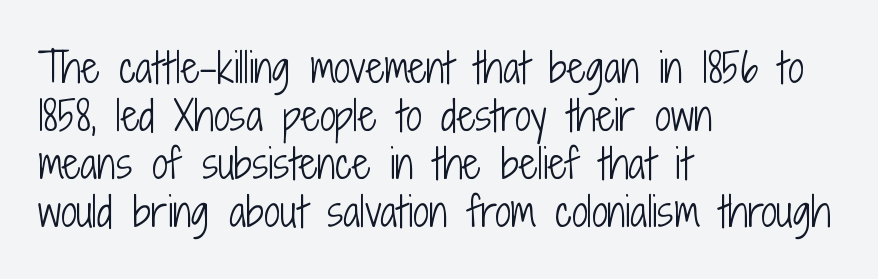
Q: Is the text bold? A: No.
Q: Is the text italic (slanted)? A: No, it is upright.
Q: Is the typeface a serif or a sans-serif typeface? A: Sans-serif.
Q: Is the text underlined? A: No.
Q: How is the paragraph aligned? A: Left-aligned.
Q: Is the spacing between letters normal or unusually wide? A: Normal.
Q: Width (condensed, normal, or wide)? A: Condensed.
Q: Stroke contrast? A: Low.
Q: x-height? A: Medium.
Q: Monospaced? A: No.
